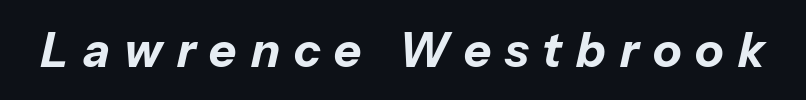
{"italic": "yes", "lean": "right", "slant_degrees": 13, "bold": "yes", "weight": "bold", "width": "normal", "stroke_contrast": "low", "x_height": "medium", "monospaced": "no", "underline": "no", "letter_spacing": "wide", "letter_spacing_em": 0.3, "glyph_px": 47}
